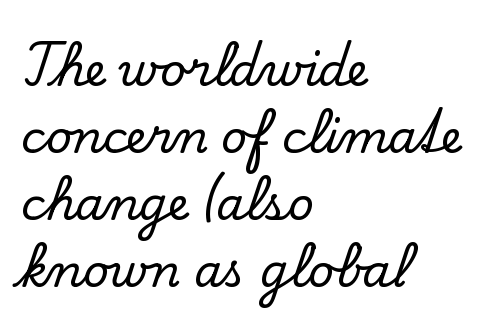
Q: Is the text italic (slanted)? A: Yes.
Q: Is the typeface a serif or a sans-serif typeface? A: Serif.
Q: Is the text underlined? A: No.
Q: How is the paragraph aligned? A: Left-aligned.
Q: Is the spacing between letters normal or unusually wide? A: Normal.
Q: Is the spacing between lines tight, normal or loose? A: Normal.
Q: Width (condensed, normal, or wide)? A: Normal.
Q: Stroke contrast? A: Low.
Q: x-height? A: Small.
Q: Monospaced? A: No.
